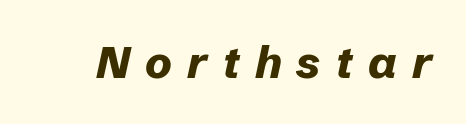
Q: Is the text bold? A: Yes.
Q: Is the text italic (slanted)? A: Yes, it leans right by about 12 degrees.
Q: Is the text underlined? A: No.
Q: Is the spacing between letters normal or unusually wide? A: Unusually wide.
Q: Width (condensed, normal, or wide)? A: Normal.
Q: Stroke contrast? A: Low.
Q: x-height? A: Medium.
Q: Monospaced? A: No.
